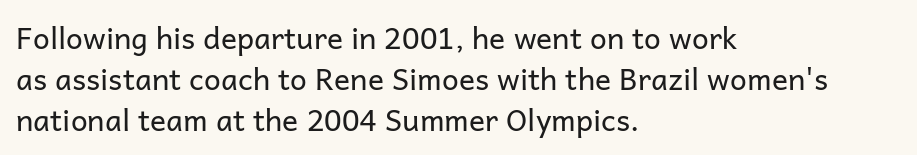
Characters remain perfectly vertical along every line. Stem width sits at or under what a default text font uses. Only glyphs here, with clear space below each row. The vertical gap from one line to the next is medium. Each letter keeps its own natural width here, so spacing adapts to shape.
